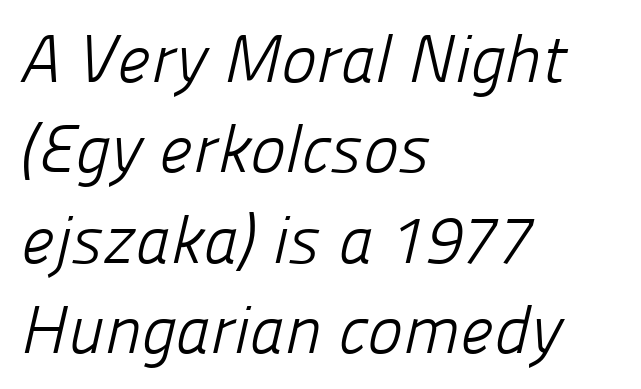
I'd call this a sans setting — the letters go barefoot. These lines sit exactly where default settings would place them. The area under the type is left untouched. This is not heavy type; no bold has been used. These lines are rendered in a variable-pitch font.
